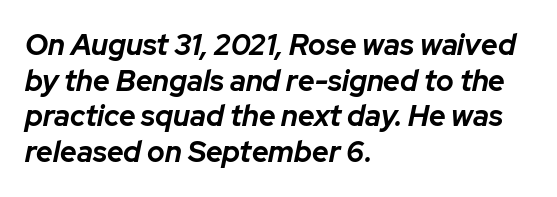
Every character sits at an angle, as italics do. These words are printed bold, with thick strokes throughout. The space beneath each line is pristine and unruled. Looks like regular typesetting: each glyph gets only the width it needs.
